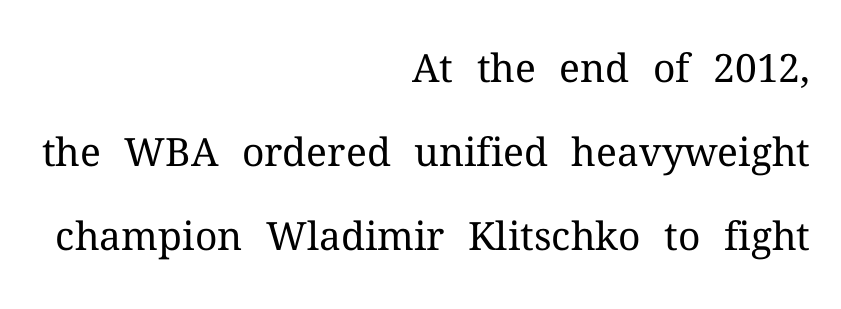
The text was rendered using a seriffed face with decorative stroke endings. Every character sits straight up, as roman type does. Underline: absent. Alignment: flush right.
